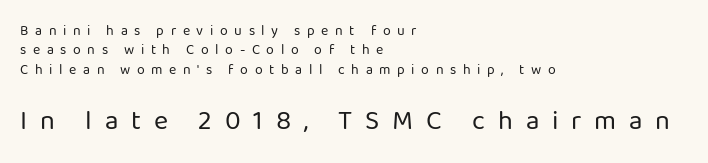
The image shows 27 px text type, upright; set left-aligned, normal line spacing (1.38x), unusually wide letter spacing (+0.47 em), not underlined; the second (bottom) block is 1.93x larger.
